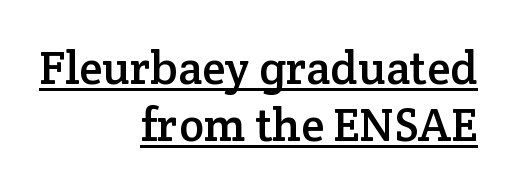
The image shows 47 px serif type, upright; set right-aligned, line spacing 1.22x, normal letter spacing, underlined; low stroke contrast and a medium x-height.
